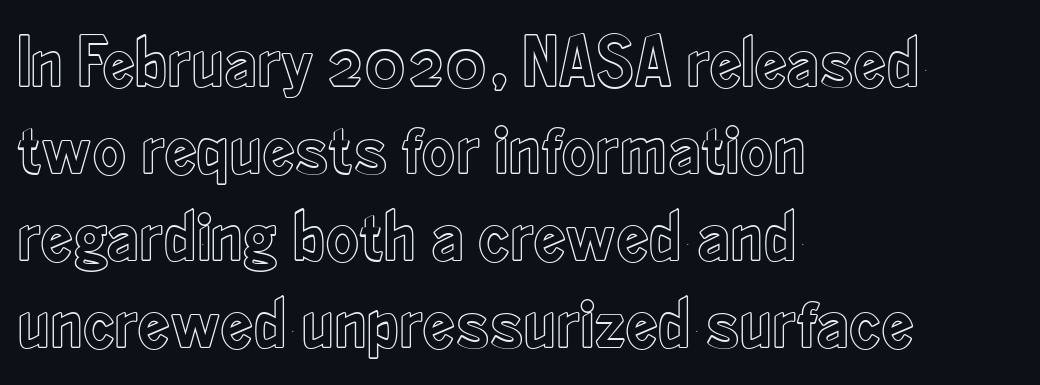
The image shows 72 px condensed type, upright; set left-aligned, line spacing 1.21x, normal letter spacing, not underlined; a small x-height.
